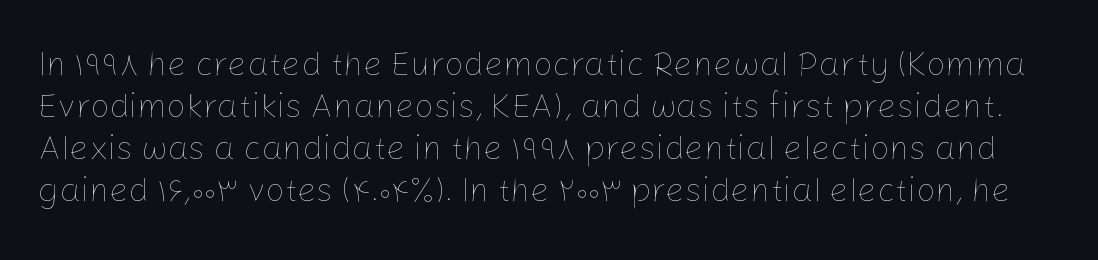
The image shows 34 px thin type, upright; set line spacing 1.24x, normal letter spacing, not underlined; low stroke contrast and a medium x-height.
